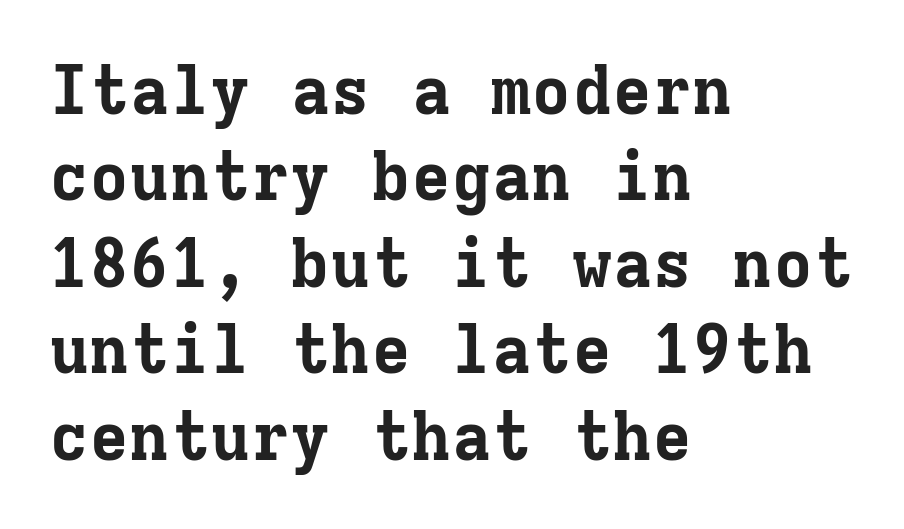
Q: Is the text bold? A: Yes.
Q: Is the text italic (slanted)? A: No, it is upright.
Q: Is the typeface a serif or a sans-serif typeface? A: Serif.
Q: Is the text underlined? A: No.
Q: How is the paragraph aligned? A: Left-aligned.
Q: Is the spacing between letters normal or unusually wide? A: Normal.
Q: Is the spacing between lines tight, normal or loose? A: Normal.
Q: Width (condensed, normal, or wide)? A: Normal.
Q: Stroke contrast? A: Low.
Q: x-height? A: Medium.
Q: Monospaced? A: Yes.
